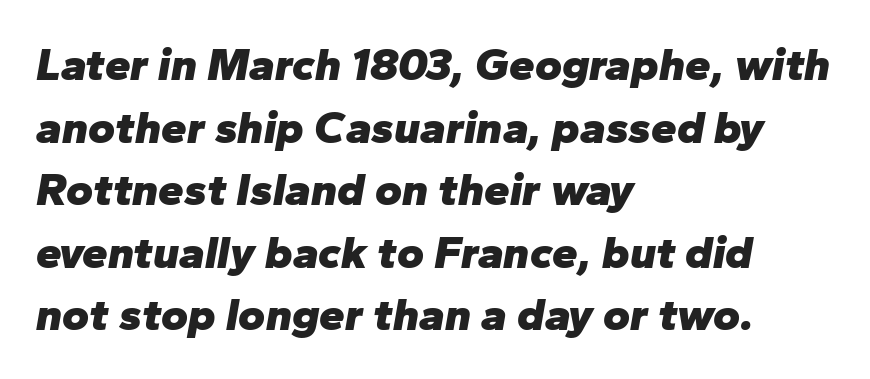
{"italic": "yes", "lean": "right", "slant_degrees": 10, "bold": "yes", "weight": "heavy", "width": "normal", "stroke_contrast": "low", "x_height": "medium", "monospaced": "no", "underline": "no", "align": "left", "line_spacing": "normal", "line_spacing_ratio": 1.36, "letter_spacing": "normal", "letter_spacing_em": 0.0, "glyph_px": 46}
